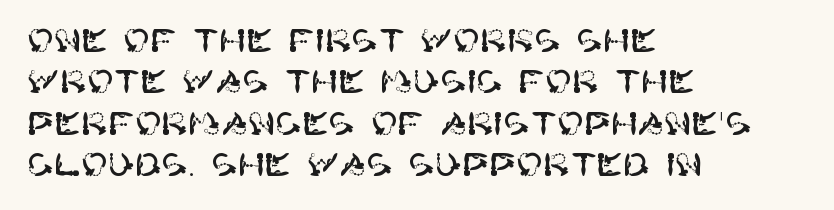
The image shows 32 px sans-serif type, upright; set left-aligned, normal line spacing (1.29x), normal letter spacing, not underlined; high stroke contrast and a large x-height.
